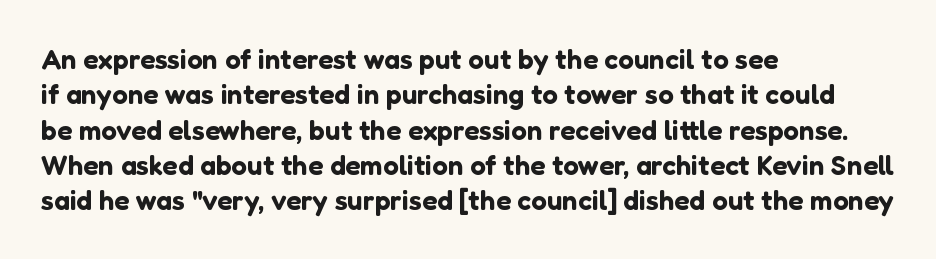
Q: Is the text italic (slanted)? A: No, it is upright.
Q: Is the typeface a serif or a sans-serif typeface? A: Sans-serif.
Q: Is the text underlined? A: No.
Q: How is the paragraph aligned? A: Left-aligned.
Q: Is the spacing between letters normal or unusually wide? A: Normal.
Q: Is the spacing between lines tight, normal or loose? A: Normal.
Q: Width (condensed, normal, or wide)? A: Normal.
Q: Stroke contrast? A: Low.
Q: x-height? A: Medium.
Q: Monospaced? A: No.
